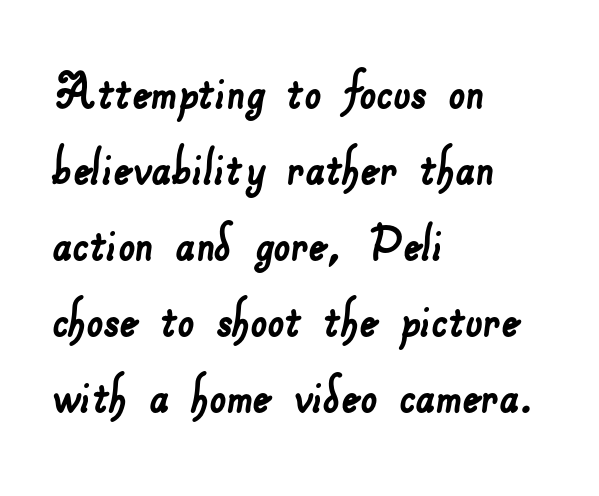
The image shows 59 px sans-serif type; set left-aligned, normal line spacing (1.29x), normal letter spacing, not underlined; low stroke contrast and a small x-height.
